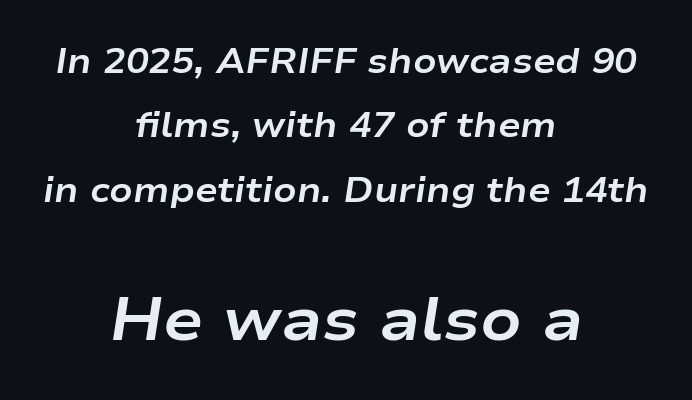
Does the copy run flush right? No — it is centered line by line. The letters advance in unequal steps, a hallmark of proportional type. Italic? Definitely — the glyphs are oblique. Weight: bold.
